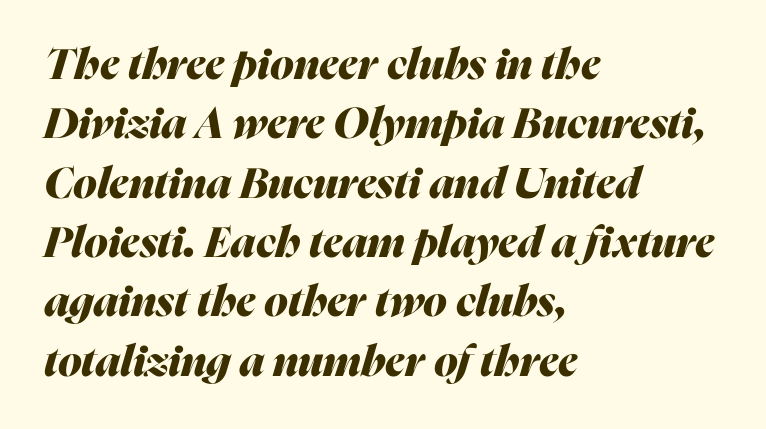
Typographic density is high because the face is bold. A student would call this left alignment; a typographer would say flush left, rag right. Here the glyphs are tracked normally, forming tight word shapes. Every character sits at an angle, as italics do. Spacing verdict: proportional, widths tailored to each character.
